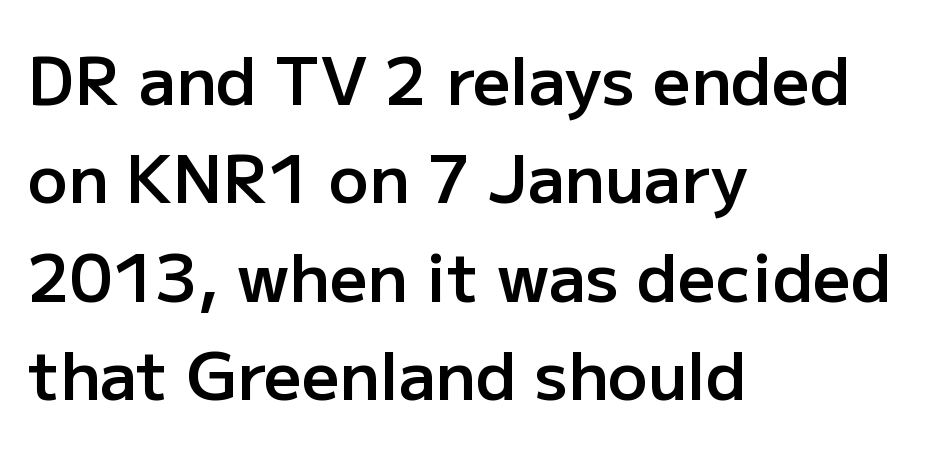
The image shows 66 px semibold sans-serif type, upright; set left-aligned, normal line spacing (1.49x), normal letter spacing, not underlined; low stroke contrast and a medium x-height.
